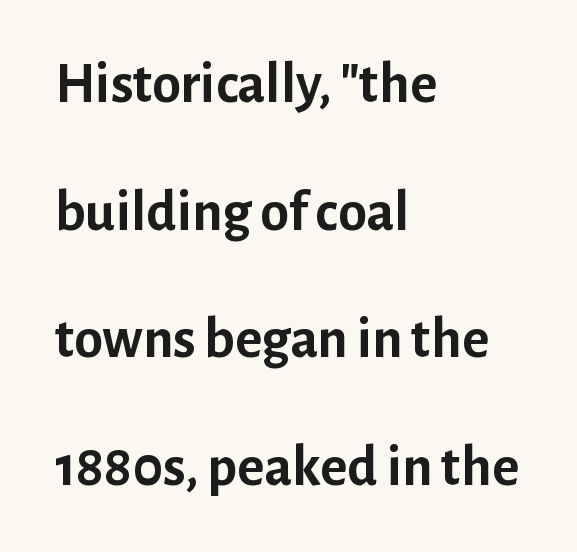
Each letter keeps its own natural width here, so spacing adapts to shape. This block would shrink considerably if given ordinary leading; it's expanded now. Each glyph is drawn with heavy, bold strokes. A student would call this left alignment; a typographer would say flush left, rag right. This rendering features lettering with no underline.
